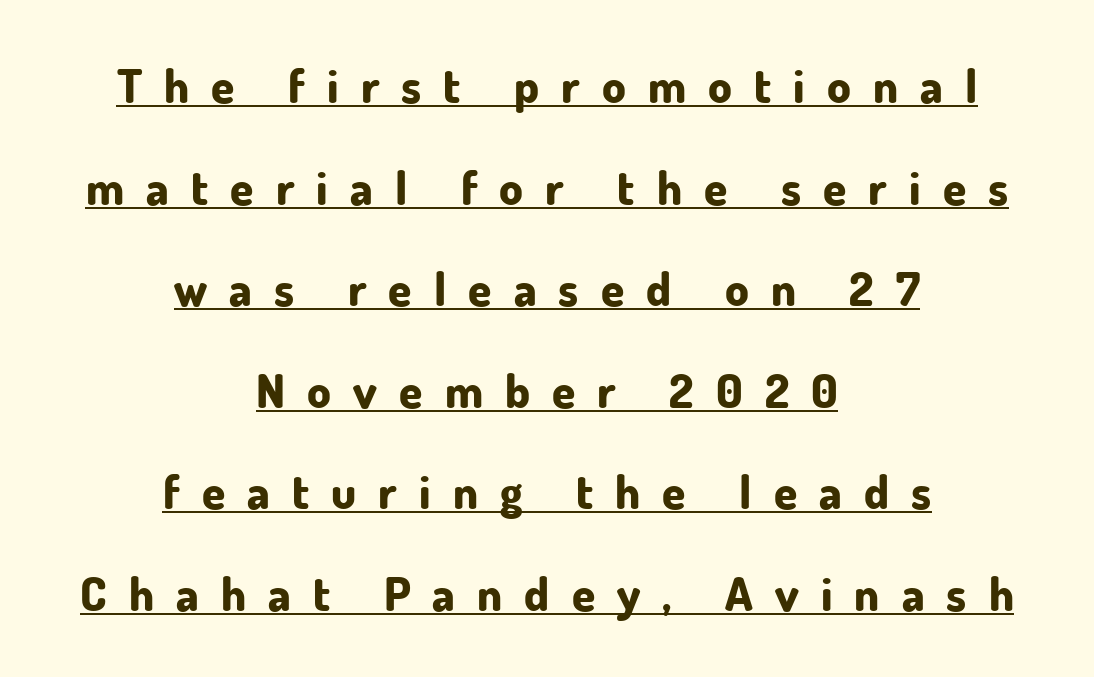
{"serif": "no", "italic": "no", "bold": "yes", "weight": "bold", "width": "normal", "stroke_contrast": "low", "x_height": "small", "monospaced": "no", "underline": "yes", "align": "center", "line_spacing": "loose", "line_spacing_ratio": 2.16, "letter_spacing": "wide", "letter_spacing_em": 0.47, "glyph_px": 47}
